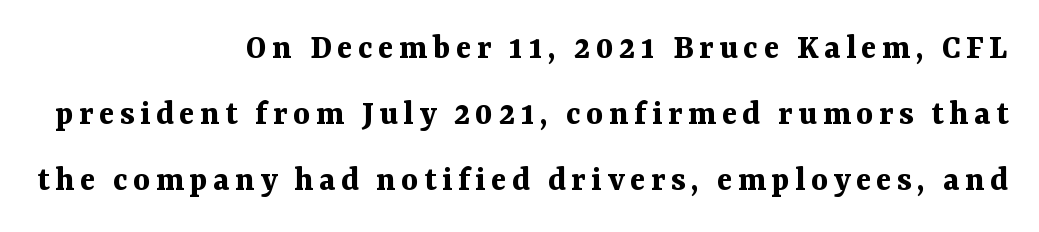
Q: Is the text bold? A: Yes.
Q: Is the text italic (slanted)? A: No, it is upright.
Q: Is the typeface a serif or a sans-serif typeface? A: Serif.
Q: Is the text underlined? A: No.
Q: How is the paragraph aligned? A: Right-aligned.
Q: Width (condensed, normal, or wide)? A: Normal.
Q: Stroke contrast? A: Medium.
Q: x-height? A: Medium.
Q: Monospaced? A: No.
